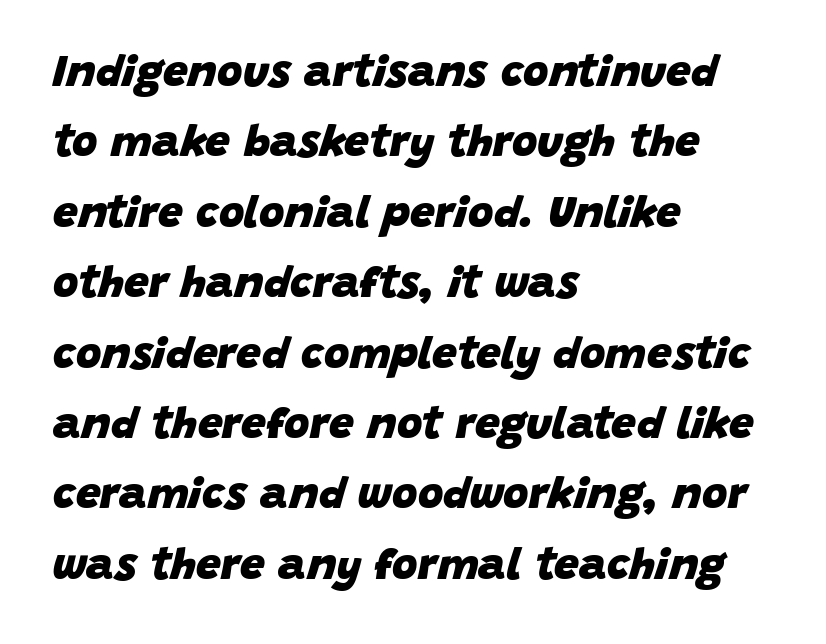
The passage shown is emphatically bold. The strip under each line holds only bare page. Caption: standard tracking, unaltered. How would I describe the line gaps? Plain and ordinary.
